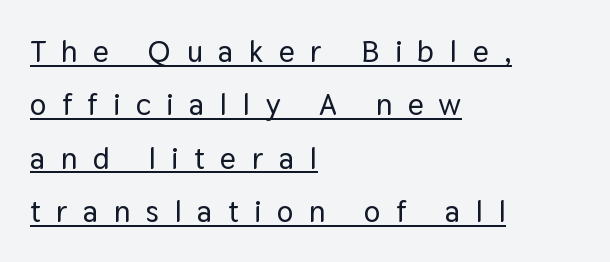
The image shows 31 px sans-serif type, upright; set left-aligned, line spacing 1.72x, unusually wide letter spacing (+0.5 em), underlined; low stroke contrast and a medium x-height.
